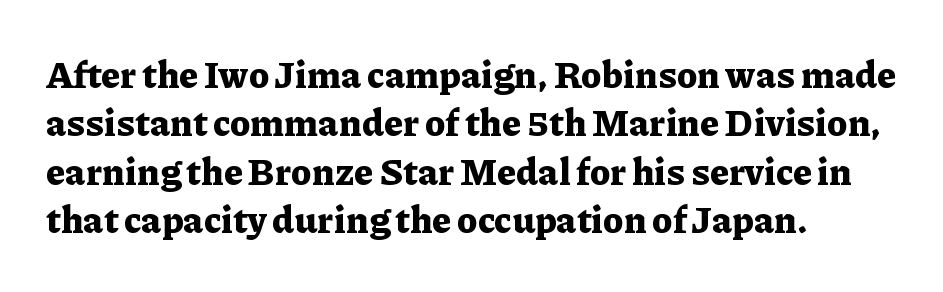
Q: Is the text bold? A: Yes.
Q: Is the text italic (slanted)? A: No, it is upright.
Q: Is the typeface a serif or a sans-serif typeface? A: Serif.
Q: Is the text underlined? A: No.
Q: How is the paragraph aligned? A: Left-aligned.
Q: Is the spacing between letters normal or unusually wide? A: Normal.
Q: Is the spacing between lines tight, normal or loose? A: Normal.
Q: Width (condensed, normal, or wide)? A: Normal.
Q: Stroke contrast? A: Low.
Q: x-height? A: Medium.
Q: Monospaced? A: No.
